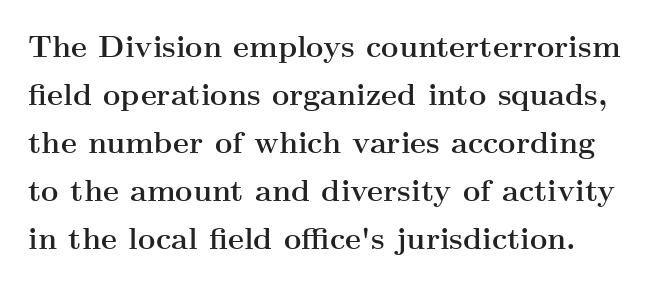
{"serif": "yes", "italic": "no", "bold": "yes", "weight": "semibold", "width": "wide", "stroke_contrast": "medium", "x_height": "small", "monospaced": "no", "underline": "no", "line_spacing": "normal", "line_spacing_ratio": 1.6, "letter_spacing": "normal", "letter_spacing_em": 0.0, "glyph_px": 30}
